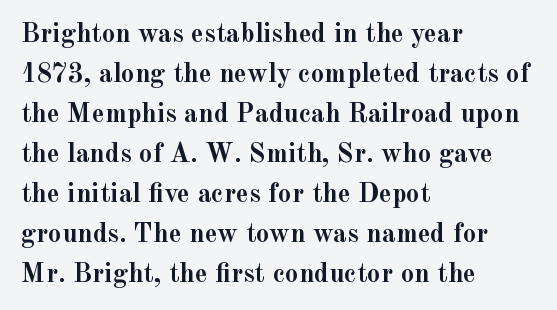
Q: Is the text bold? A: Yes.
Q: Is the text italic (slanted)? A: No, it is upright.
Q: Is the text underlined? A: No.
Q: How is the paragraph aligned? A: Left-aligned.
Q: Is the spacing between letters normal or unusually wide? A: Normal.
Q: Is the spacing between lines tight, normal or loose? A: Normal.
